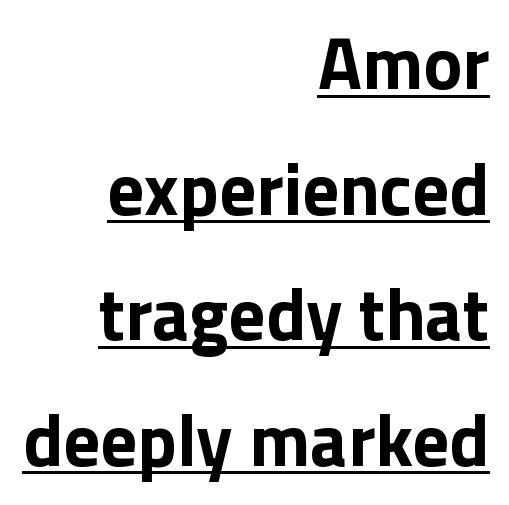
{"serif": "no", "italic": "no", "bold": "yes", "weight": "bold", "width": "normal", "stroke_contrast": "low", "x_height": "medium", "monospaced": "no", "underline": "yes", "align": "right", "line_spacing_ratio": 1.72, "letter_spacing": "normal", "letter_spacing_em": 0.0, "glyph_px": 73}
